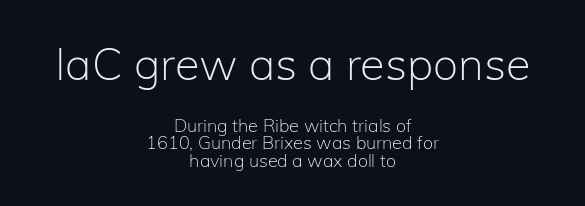
Clear beneath every line of the passage. Each new line begins almost immediately beneath the previous one. Between these two stacked blocks, the higher one wins on size. Stems and bowls with no extra thickness — not bold. This sample is center-justified, so both line endings float freely.
